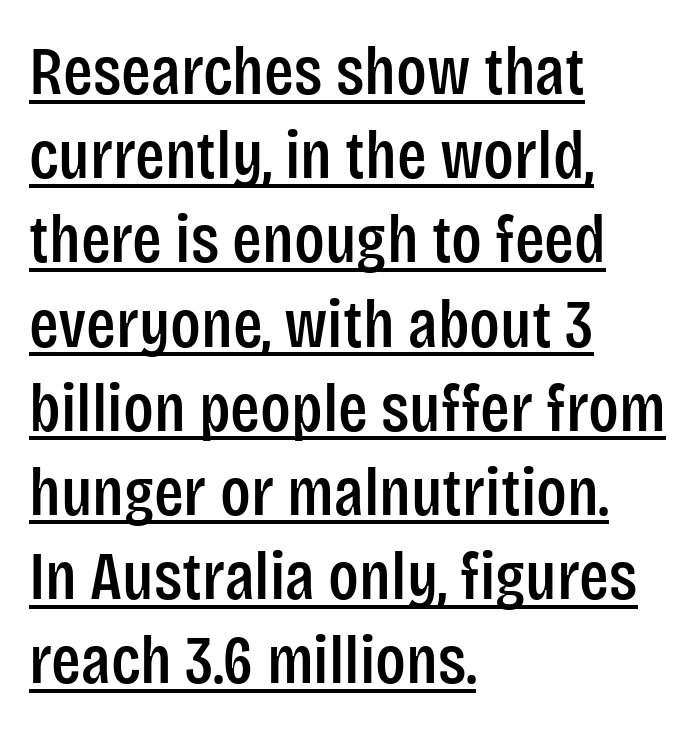
{"serif": "no", "italic": "no", "width": "condensed", "stroke_contrast": "low", "x_height": "large", "monospaced": "no", "underline": "yes", "align": "left", "line_spacing_ratio": 1.22, "letter_spacing": "normal", "letter_spacing_em": 0.0, "glyph_px": 69}
